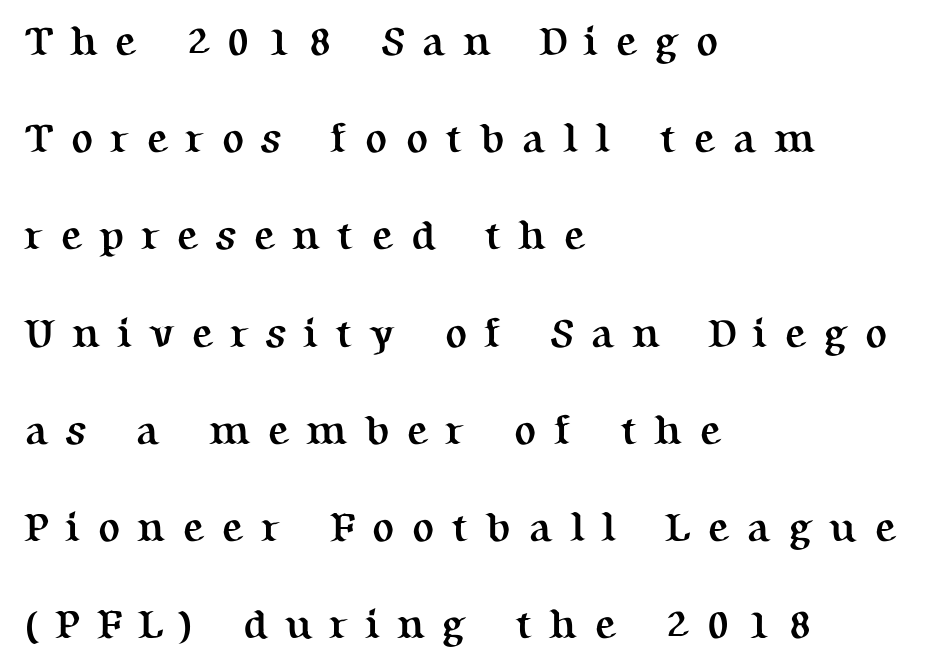
The image shows 41 px semibold serif type, upright; set left-aligned, loose line spacing (2.37x), unusually wide letter spacing (+0.42 em), not underlined; medium stroke contrast and a medium x-height.
